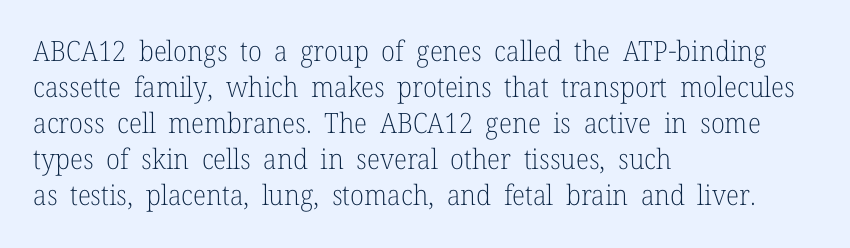
The text was rendered using a seriffed face with decorative stroke endings. This reads as an unemphasized weight, regular at the heaviest. Summary of vertical rhythm: regular, with standard interline spacing. This is the regular roman posture of the typeface.
